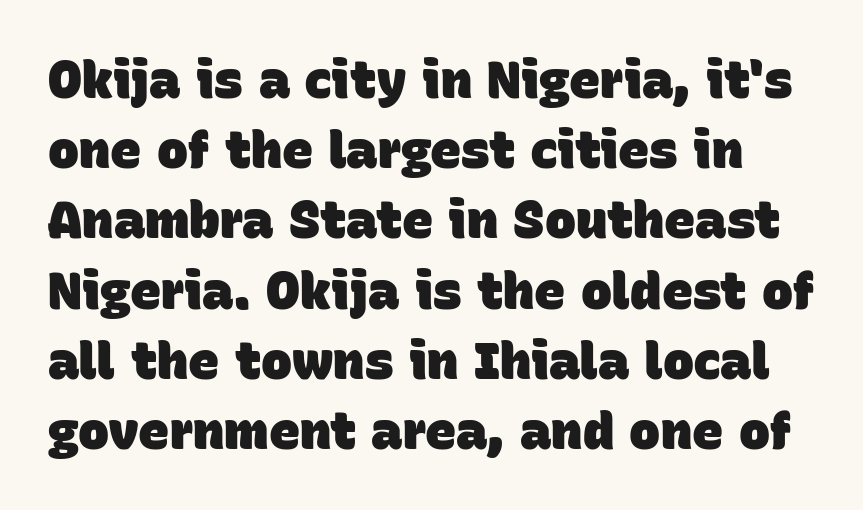
{"serif": "no", "bold": "yes", "weight": "heavy", "width": "normal", "stroke_contrast": "low", "x_height": "large", "monospaced": "no", "underline": "no", "line_spacing": "normal", "line_spacing_ratio": 1.35, "letter_spacing": "normal", "letter_spacing_em": 0.0, "glyph_px": 52}
